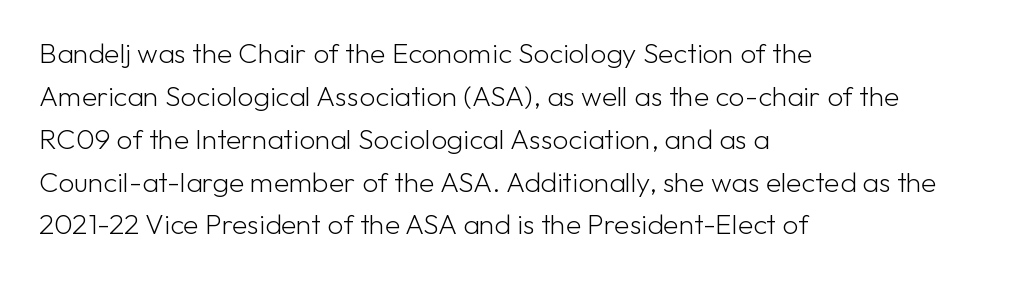
The image shows 28 px light sans-serif type, upright; set left-aligned, normal line spacing (1.53x), normal letter spacing, not underlined; low stroke contrast and a medium x-height.
